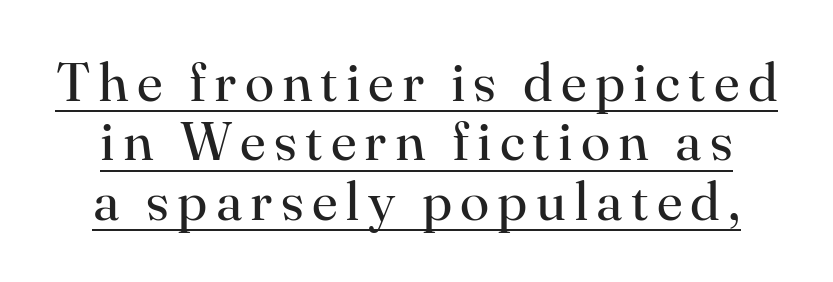
The image shows 54 px regular-weight serif type, upright; set tight line spacing (1.1x), underlined; high stroke contrast and a small x-height.
